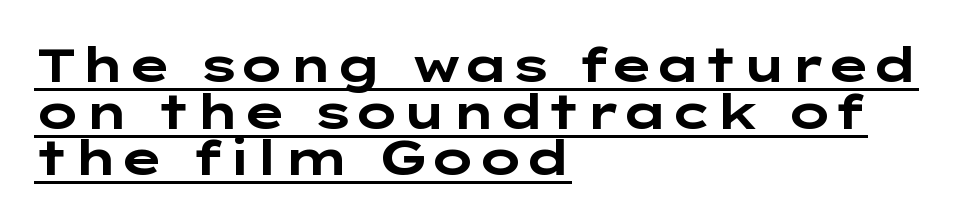
The image shows 48 px bold, wide sans-serif type, upright; set left-aligned, tight line spacing (0.97x), normal letter spacing, underlined; low stroke contrast and a medium x-height.
